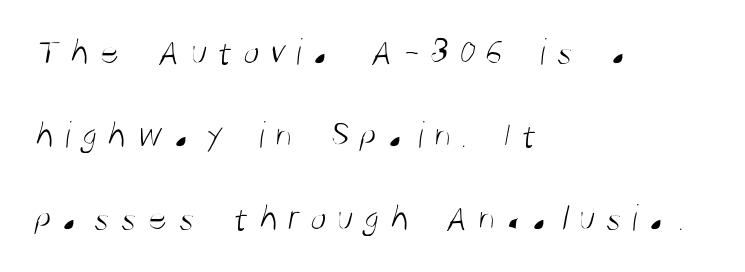
Heft: none added — not bold. Just letters on the line, the space beneath them empty. The passage shown is typeset with a sans-serif family. Compared with typical body copy, the letter spacing here is much looser. The line-height multiplier appears high, well above default. The setting favours the left margin, as ordinary paragraphs usually do.
